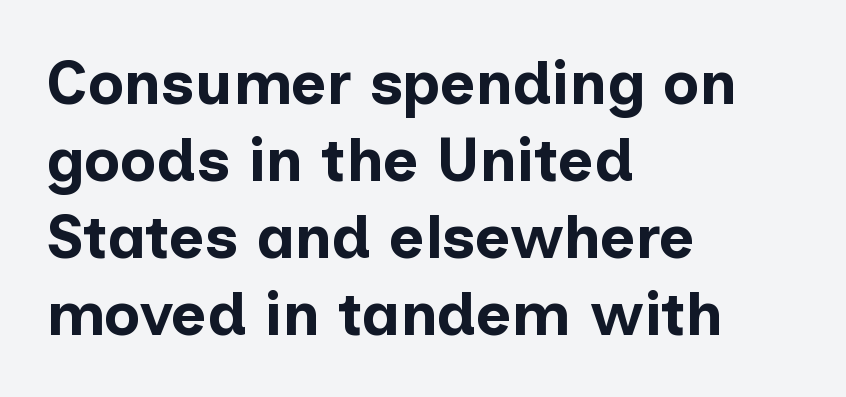
The image shows 61 px bold sans-serif type, upright; set left-aligned, normal line spacing (1.26x), normal letter spacing, not underlined; low stroke contrast and a medium x-height.
